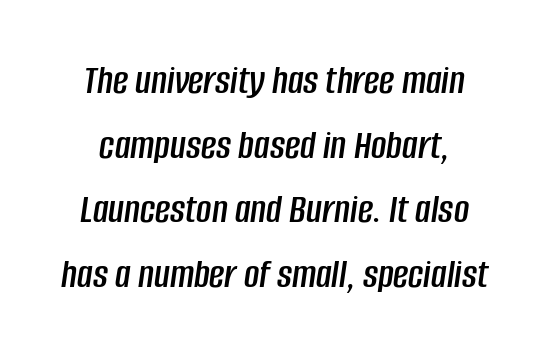
The image shows 42 px condensed type, italic (leaning right); set normal line spacing (1.54x), normal letter spacing, not underlined; low stroke contrast and a large x-height.
